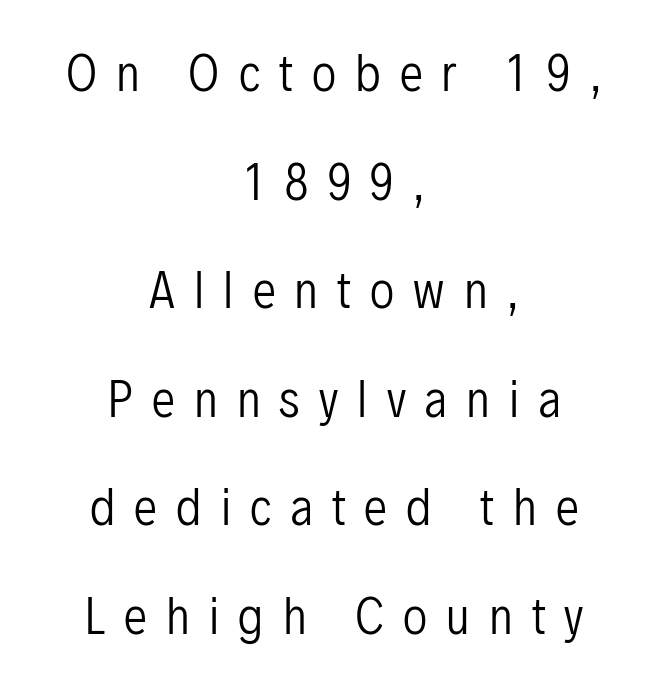
Proportional: the letters do not fall into vertical columns. Centered paragraph, ragged on both sides. The vertical gap from one line to the next is large. The weight would be labelled regular, book, light, or lighter still. The letters carry no serifs — their stems end cleanly without finishing strokes.
